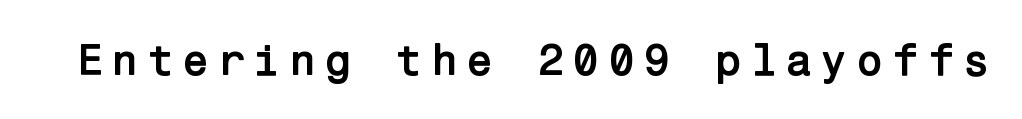
Heavy, bold letterforms. Nobody drew a line under any word here. I'd call this a sans setting — the letters go barefoot. Ascenders rise straight up at ninety degrees.
